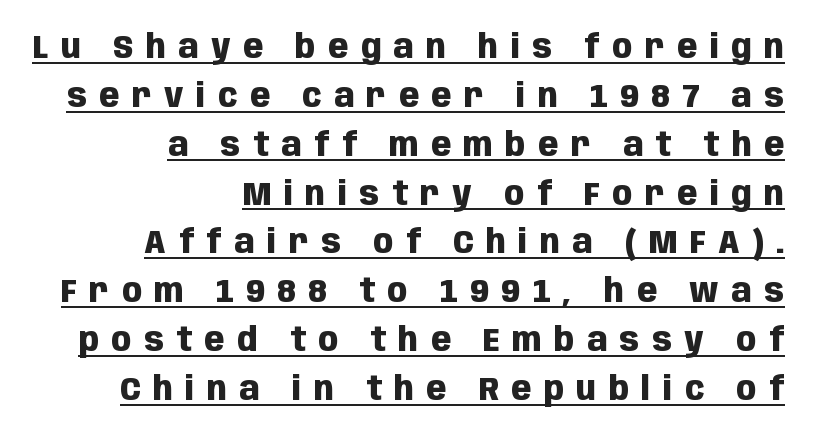
The designer went with a sans here, leaving each stem footless. Looks like someone drew a line under every word here. Look at the stroke-to-counter ratio: heavy, a bold. A typesetter would call this heavily tracked-out type.
